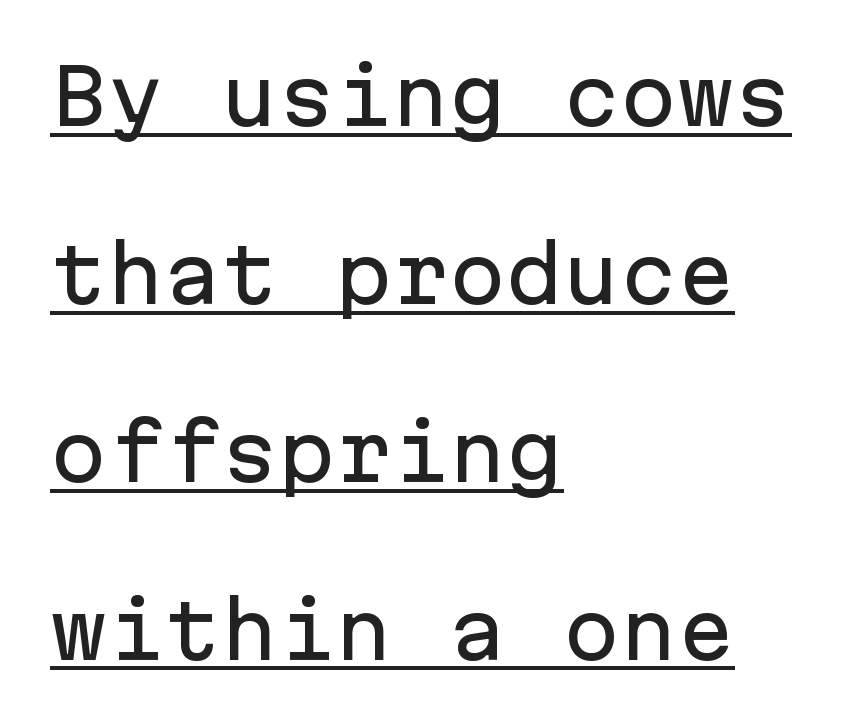
Spacing between characters is what you'd get straight out of the box. Do the letters lean? They stand straight. These lines stand farther apart than default settings would place them. Here the designer chose a console-style face with uniform glyph widths. All the whitespace from short lines collects on the right. A sans-serif font was chosen for this passage.
